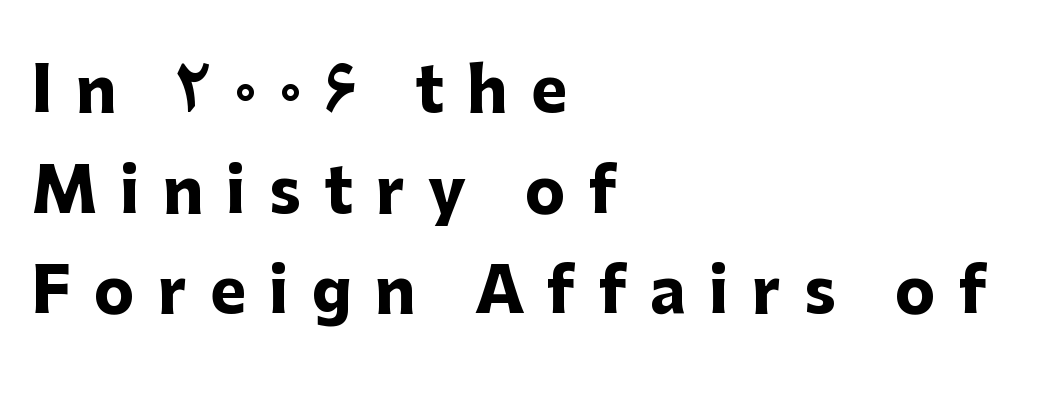
{"serif": "no", "italic": "no", "bold": "yes", "weight": "heavy", "width": "normal", "stroke_contrast": "low", "x_height": "medium", "monospaced": "no", "underline": "no", "align": "left", "line_spacing": "normal", "line_spacing_ratio": 1.65, "letter_spacing": "wide", "letter_spacing_em": 0.38, "glyph_px": 61}
